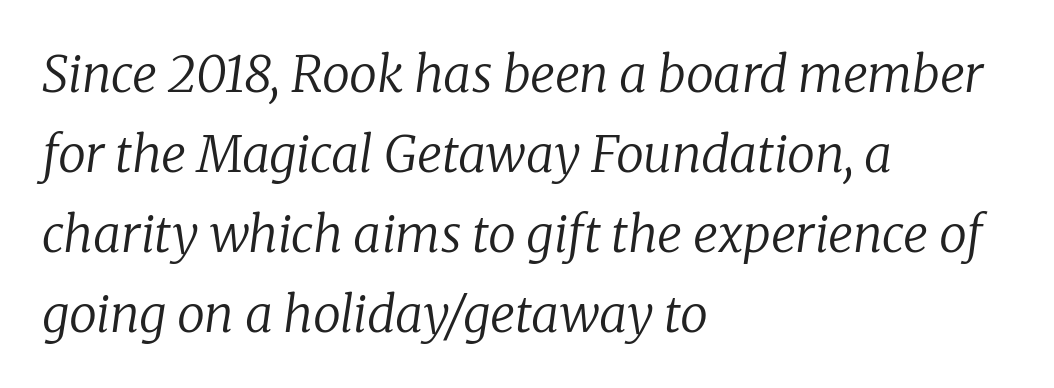
Q: Is the text bold? A: No.
Q: Is the text italic (slanted)? A: Yes, it leans right by about 8 degrees.
Q: Is the typeface a serif or a sans-serif typeface? A: Serif.
Q: Is the text underlined? A: No.
Q: How is the paragraph aligned? A: Left-aligned.
Q: Is the spacing between letters normal or unusually wide? A: Normal.
Q: Is the spacing between lines tight, normal or loose? A: Normal.
Q: Width (condensed, normal, or wide)? A: Normal.
Q: Stroke contrast? A: Low.
Q: x-height? A: Medium.
Q: Monospaced? A: No.
